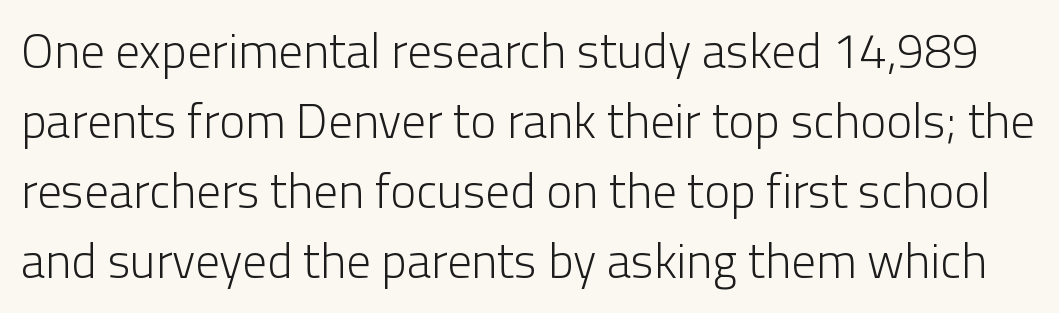
Serif or sans? Sans — the stroke terminals are bare. Every stem runs plumb, perpendicular to the baseline. Leading matches the norm, producing a regular column. Any mark beneath the type? The region is blank.
